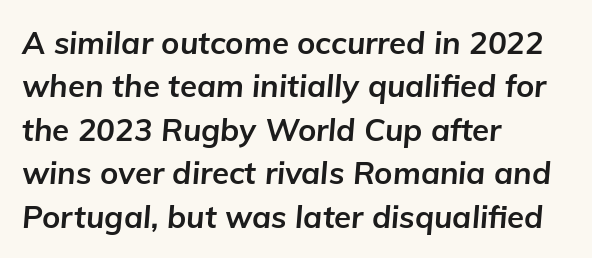
The image shows 31 px bold type, italic (leaning right); set left-aligned, normal line spacing (1.4x), normal letter spacing, not underlined; low stroke contrast and a medium x-height.
